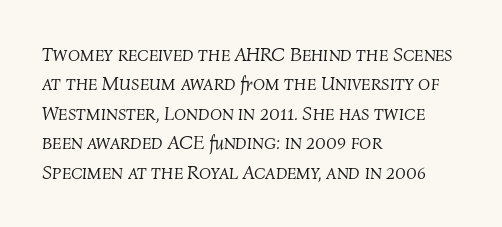
The image shows 20 px text type, italic (leaning right); set left-aligned, normal line spacing (1.47x), normal letter spacing, not underlined.
